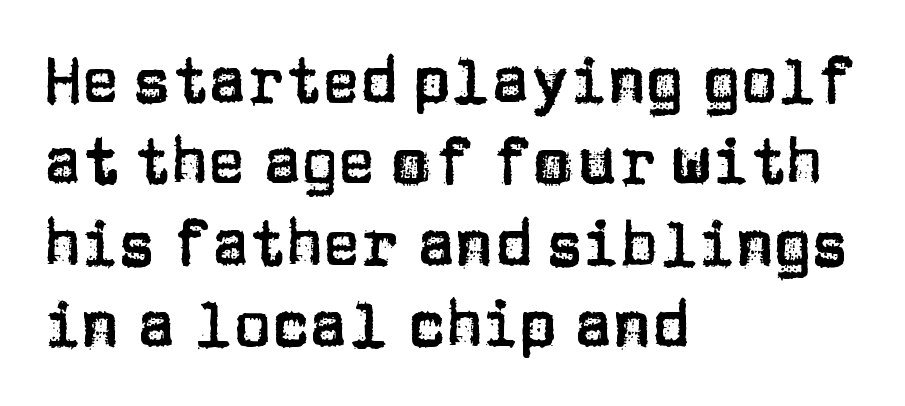
Q: Is the text italic (slanted)? A: No, it is upright.
Q: Is the typeface a serif or a sans-serif typeface? A: Sans-serif.
Q: Is the text underlined? A: No.
Q: How is the paragraph aligned? A: Left-aligned.
Q: Is the spacing between letters normal or unusually wide? A: Normal.
Q: Is the spacing between lines tight, normal or loose? A: Normal.
Q: Width (condensed, normal, or wide)? A: Normal.
Q: Stroke contrast? A: Low.
Q: x-height? A: Large.
Q: Monospaced? A: No.
